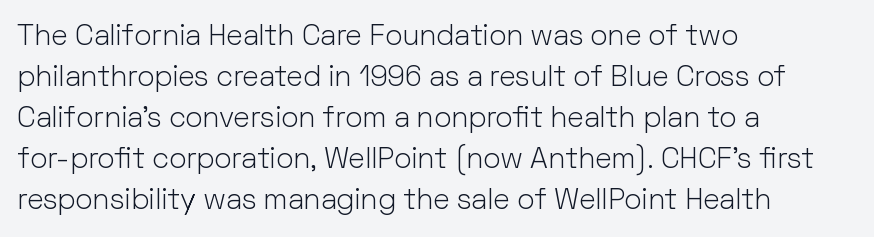
The image shows 29 px light sans-serif type, upright; set left-aligned, normal line spacing (1.41x), normal letter spacing, not underlined; low stroke contrast and a medium x-height.
